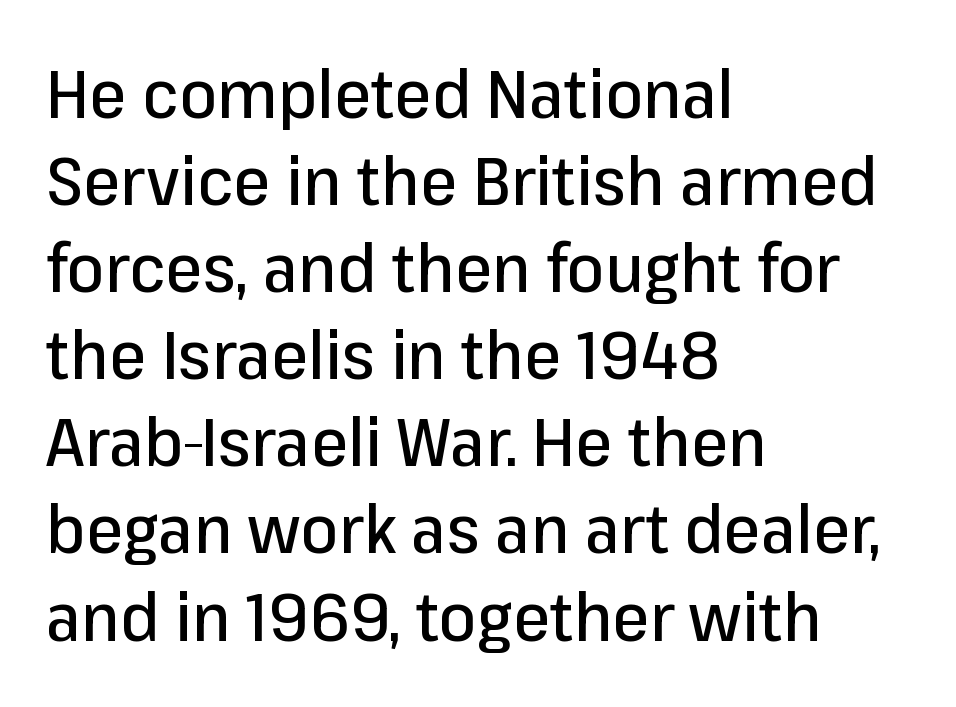
{"serif": "no", "italic": "no", "width": "normal", "stroke_contrast": "low", "x_height": "medium", "monospaced": "no", "underline": "no", "align": "left", "line_spacing": "normal", "line_spacing_ratio": 1.3, "letter_spacing": "normal", "letter_spacing_em": 0.0, "glyph_px": 67}
